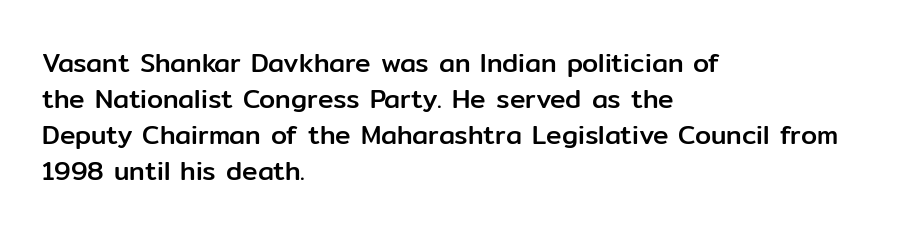
This is roman type, the default non-slanted kind. Standard letterfit; no display-style spreading of the glyphs. Evenly set lines give the paragraph a standard silhouette. The specimen omits any rule beneath the text block's lines. The paragraph shown leans on its left margin.
